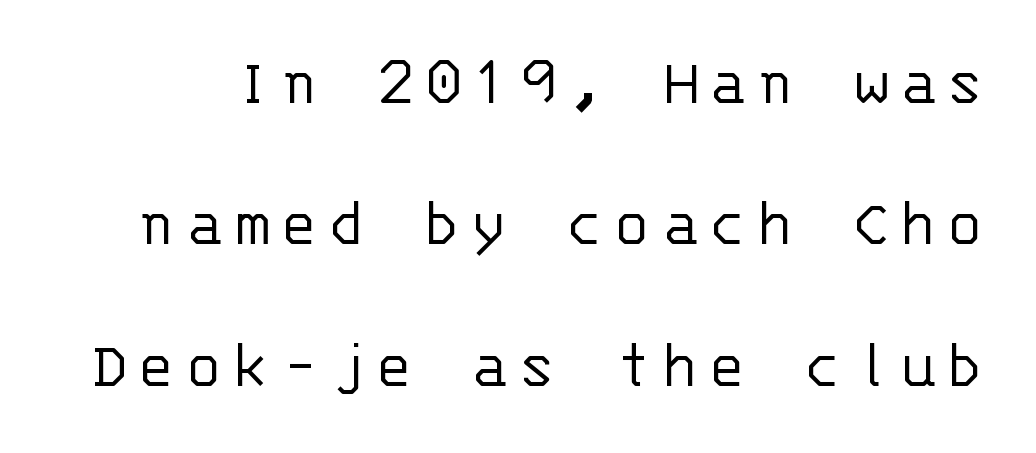
The image shows 70 px light sans-serif type, upright, monospaced; set loose line spacing (2.02x), not underlined; low stroke contrast and a large x-height.
